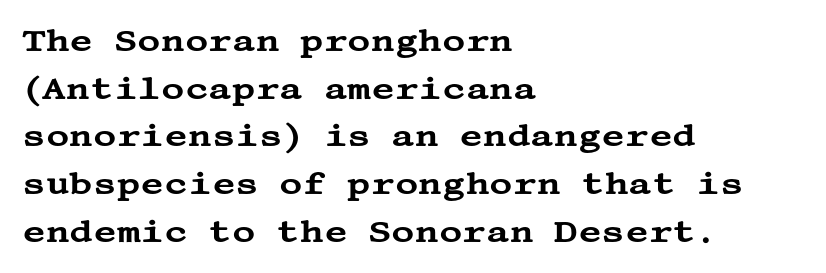
The image shows 32 px wide serif type, upright; set left-aligned, normal line spacing (1.49x), normal letter spacing, not underlined; medium stroke contrast and a large x-height.
